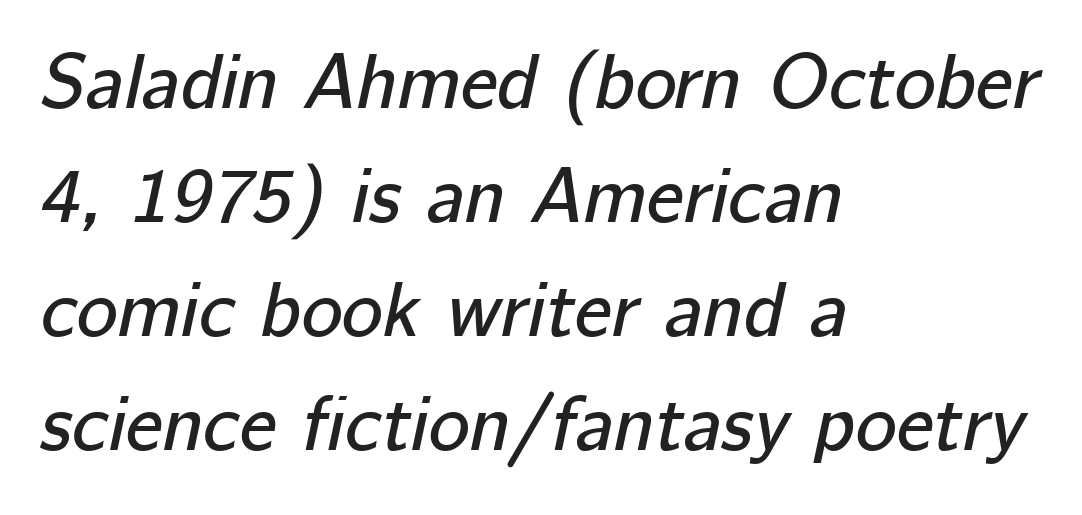
Nothing unusual about the tracking: characters are spaced as the font intends. Beneath every word, the page is bare. Vertically, the passage feels balanced, rows spaced as you'd expect. Slanted lettering throughout.
